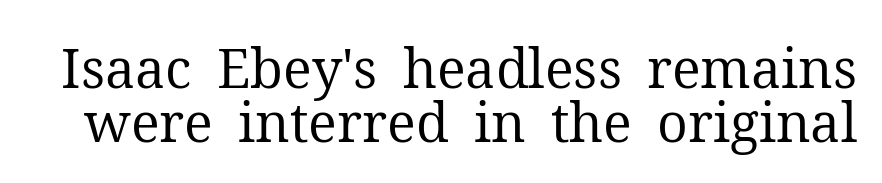
{"serif": "yes", "italic": "no", "bold": "no", "weight": "regular", "width": "normal", "stroke_contrast": "medium", "x_height": "medium", "monospaced": "no", "underline": "no", "line_spacing": "tight", "line_spacing_ratio": 1.0, "letter_spacing": "normal", "letter_spacing_em": 0.0, "glyph_px": 54}
